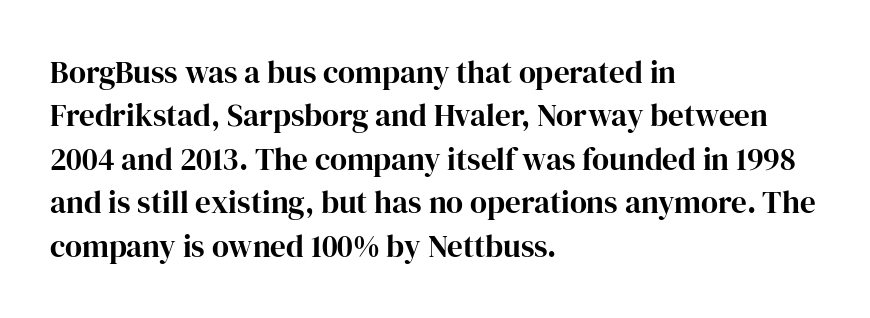
The image shows 31 px bold serif type, upright; set left-aligned, normal line spacing (1.4x), normal letter spacing, not underlined; high stroke contrast and a medium x-height.
